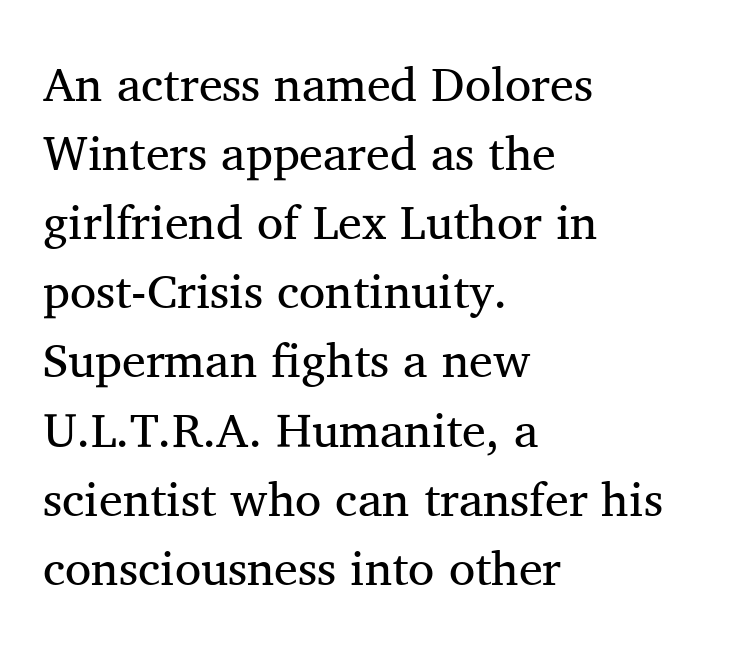
The image shows 48 px regular-weight serif type, upright; set left-aligned, normal line spacing (1.44x), normal letter spacing, not underlined; medium stroke contrast and a medium x-height.
